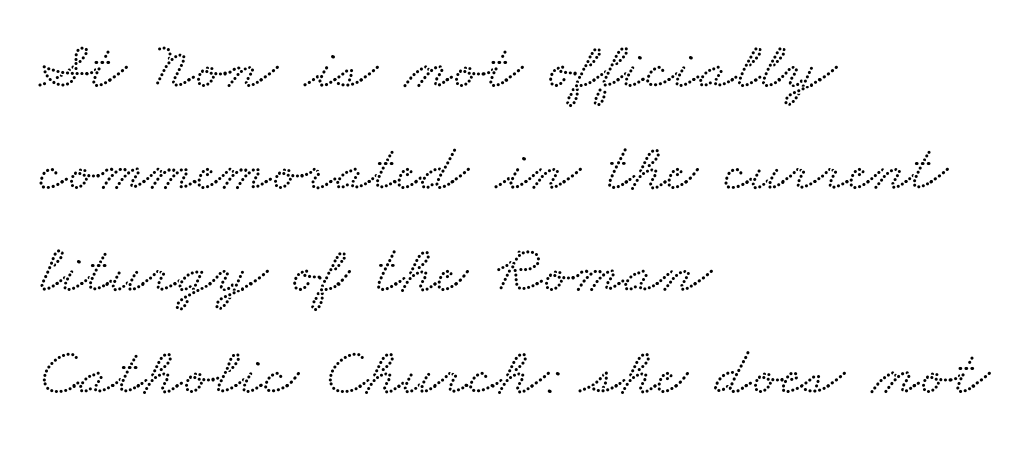
{"serif": "yes", "width": "wide", "stroke_contrast": "low", "x_height": "small", "monospaced": "no", "underline": "no", "align": "left", "line_spacing": "normal", "line_spacing_ratio": 1.5, "letter_spacing": "normal", "letter_spacing_em": 0.0, "glyph_px": 68}
